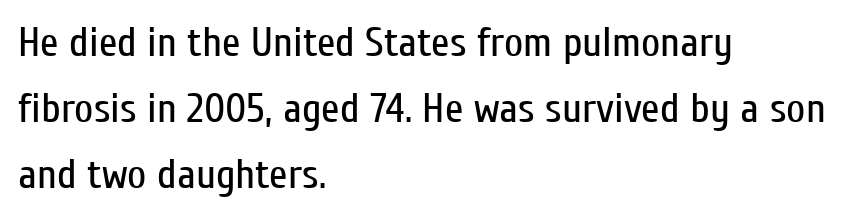
Q: Is the text bold? A: No.
Q: Is the text italic (slanted)? A: No, it is upright.
Q: Is the typeface a serif or a sans-serif typeface? A: Sans-serif.
Q: Is the text underlined? A: No.
Q: How is the paragraph aligned? A: Left-aligned.
Q: Is the spacing between letters normal or unusually wide? A: Normal.
Q: Is the spacing between lines tight, normal or loose? A: Normal.
Q: Width (condensed, normal, or wide)? A: Condensed.
Q: Stroke contrast? A: Low.
Q: x-height? A: Medium.
Q: Monospaced? A: No.
